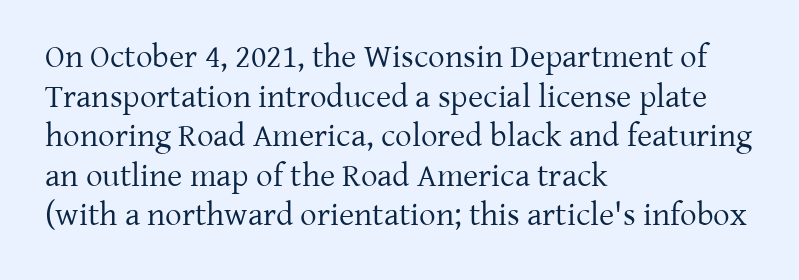
{"serif": "yes", "italic": "no", "bold": "no", "weight": "regular", "width": "normal", "stroke_contrast": "low", "x_height": "medium", "monospaced": "no", "underline": "no", "align": "left", "line_spacing_ratio": 1.2, "letter_spacing": "normal", "letter_spacing_em": 0.0, "glyph_px": 33}
